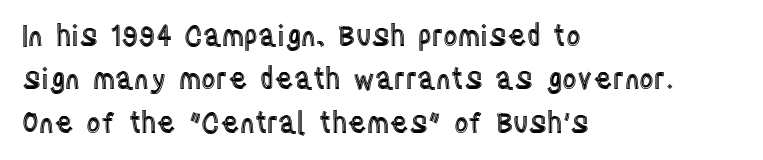
Q: Is the text italic (slanted)? A: No, it is upright.
Q: Is the text underlined? A: No.
Q: How is the paragraph aligned? A: Left-aligned.
Q: Is the spacing between letters normal or unusually wide? A: Normal.
Q: Is the spacing between lines tight, normal or loose? A: Normal.
Q: Width (condensed, normal, or wide)? A: Condensed.
Q: x-height? A: Large.
Q: Monospaced? A: No.
